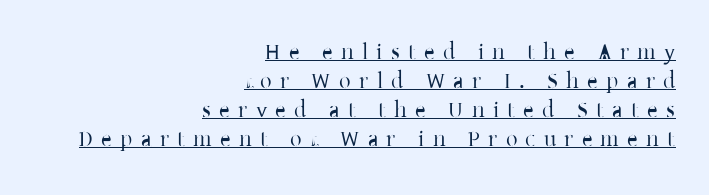
The image shows 23 px text type, upright; set right-aligned, normal line spacing (1.26x), unusually wide letter spacing (+0.36 em), underlined.
